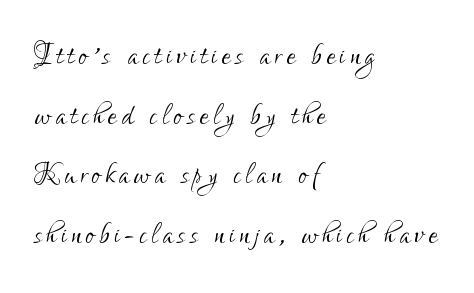
How would I describe the line gaps? Plain and ordinary. Each letter's strokes conclude bluntly, with no projecting serifs. Looks like regular typesetting: each glyph gets only the width it needs. Has an underline been added? It has not. Stroke mass is kept to a normal reading level or below.
